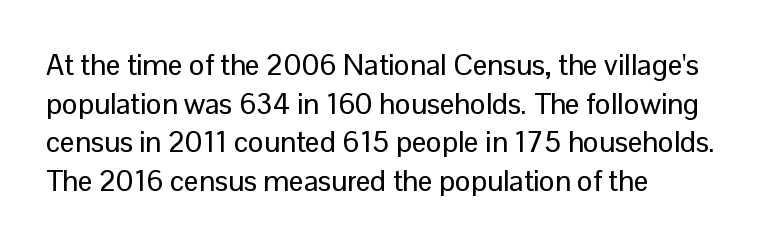
{"serif": "no", "italic": "no", "width": "normal", "stroke_contrast": "low", "x_height": "medium", "monospaced": "no", "underline": "no", "align": "left", "line_spacing": "normal", "line_spacing_ratio": 1.33, "letter_spacing": "normal", "letter_spacing_em": 0.0, "glyph_px": 29}
